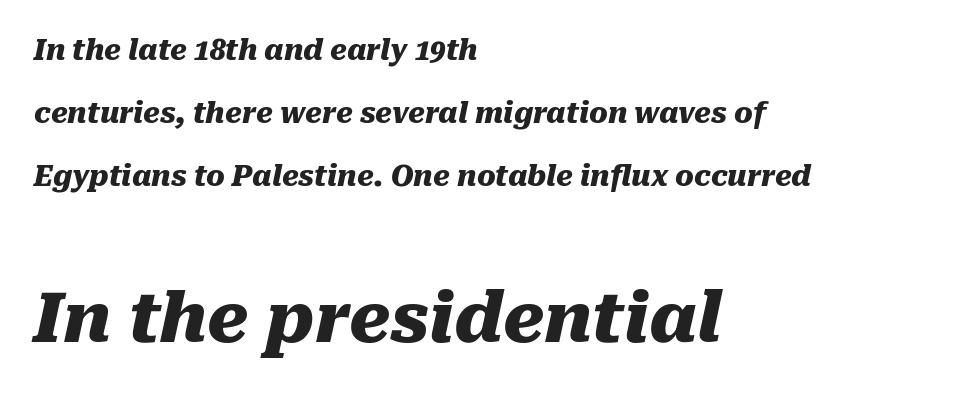
These lines keep a tight, regular rhythm from letter to letter. Which chunk is bigger? The second one — the bottom block dwarfs the top. Chunky letters — that's bold for sure. The paragraph shown leans on its left margin. Italic? Definitely — the glyphs are oblique. Summary of vertical rhythm: relaxed, with wide interline spacing.
